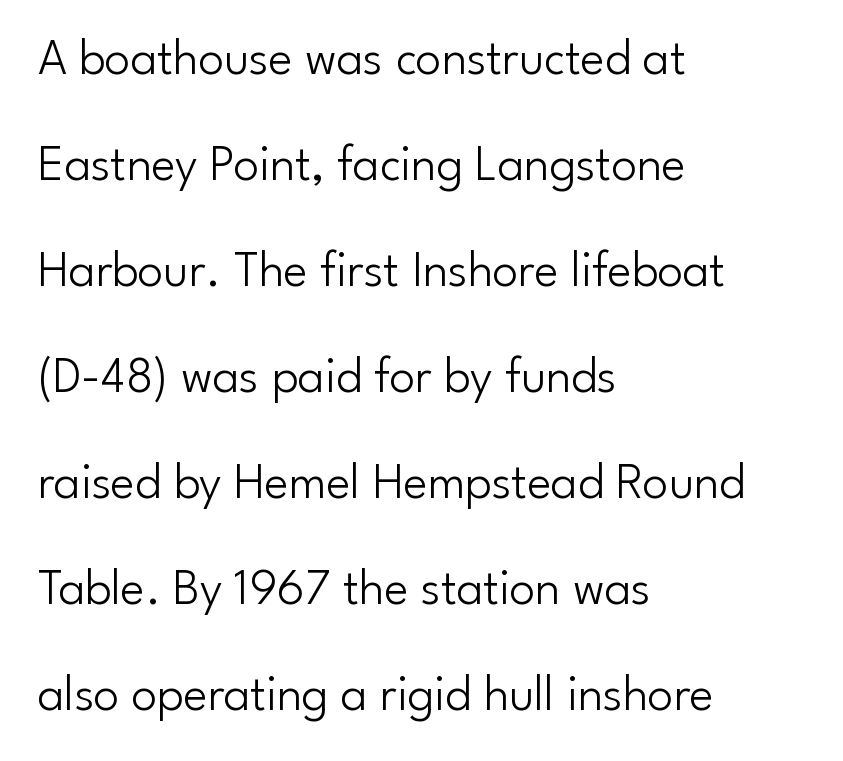
This sample is left-justified, so line endings fall wherever the words run out. Check where the strokes stop: nothing finishes them off — pure sans. Is there any slant? The stems are plumb. Standard letterfit; no display-style spreading of the glyphs.
